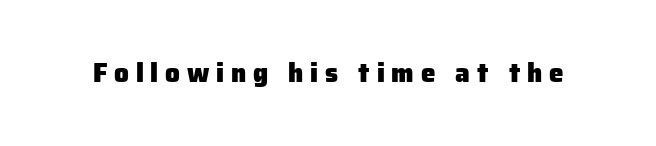
Q: Is the text bold? A: Yes.
Q: Is the text italic (slanted)? A: No, it is upright.
Q: Is the text underlined? A: No.
Q: Is the spacing between letters normal or unusually wide? A: Unusually wide.
